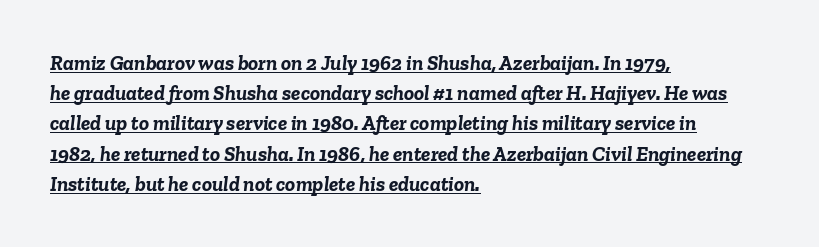
The image shows 21 px bold type, italic (leaning right); set left-aligned, normal line spacing (1.44x), normal letter spacing, underlined.
